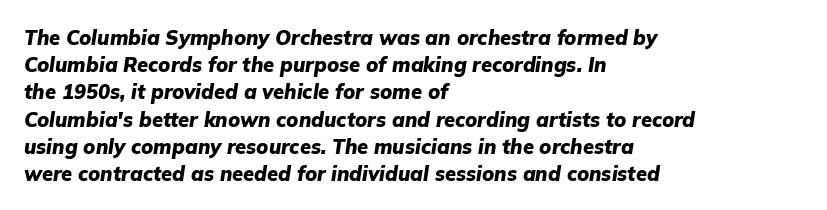
Bare-footed words on every line. The strokes are fattened all the way to bold. Compared with typical paragraphs, the rows here are spaced about the same. If you drew a ruler down the left edge, every line would touch it. Looking at the ascenders, they clearly lean. Compared with typical body copy, the letter spacing here is the same.
